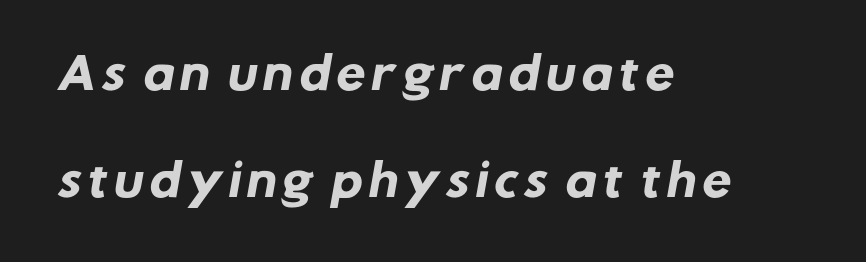
Q: Is the text bold? A: Yes.
Q: Is the typeface a serif or a sans-serif typeface? A: Sans-serif.
Q: Is the text underlined? A: No.
Q: How is the paragraph aligned? A: Left-aligned.
Q: Is the spacing between lines tight, normal or loose? A: Loose.
Q: Width (condensed, normal, or wide)? A: Normal.
Q: Stroke contrast? A: Low.
Q: x-height? A: Medium.
Q: Monospaced? A: No.
